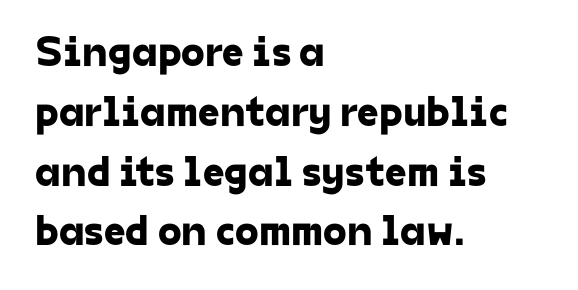
{"serif": "no", "width": "normal", "stroke_contrast": "low", "x_height": "medium", "monospaced": "no", "underline": "no", "align": "left", "line_spacing": "normal", "line_spacing_ratio": 1.39, "letter_spacing": "normal", "letter_spacing_em": 0.0, "glyph_px": 43}
